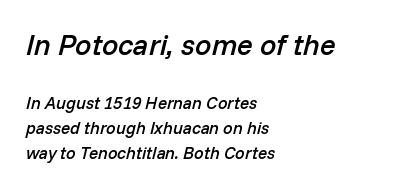
{"italic": "yes", "lean": "right", "slant_degrees": 14, "bold": "semi", "weight": "semibold", "width": "normal", "stroke_contrast": "low", "x_height": "medium", "monospaced": "no", "underline": "no", "align": "left", "line_spacing": "normal", "line_spacing_ratio": 1.48, "letter_spacing": "normal", "letter_spacing_em": 0.0, "larger_block": "first", "size_ratio": 1.71, "glyph_px": 29}
